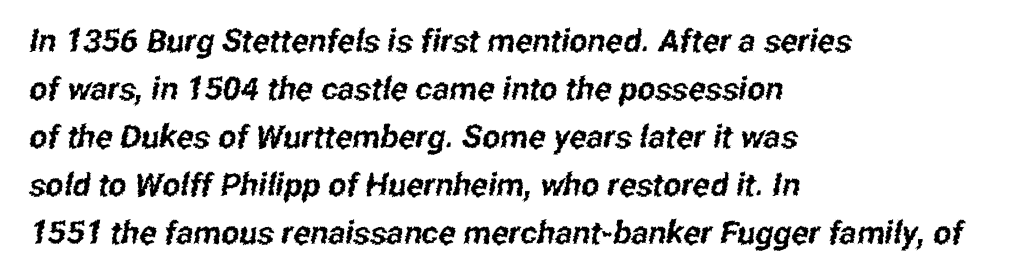
{"serif": "no", "width": "condensed", "stroke_contrast": "low", "x_height": "medium", "monospaced": "no", "underline": "no", "align": "left", "line_spacing": "normal", "line_spacing_ratio": 1.5, "letter_spacing": "normal", "letter_spacing_em": 0.0, "glyph_px": 32}
